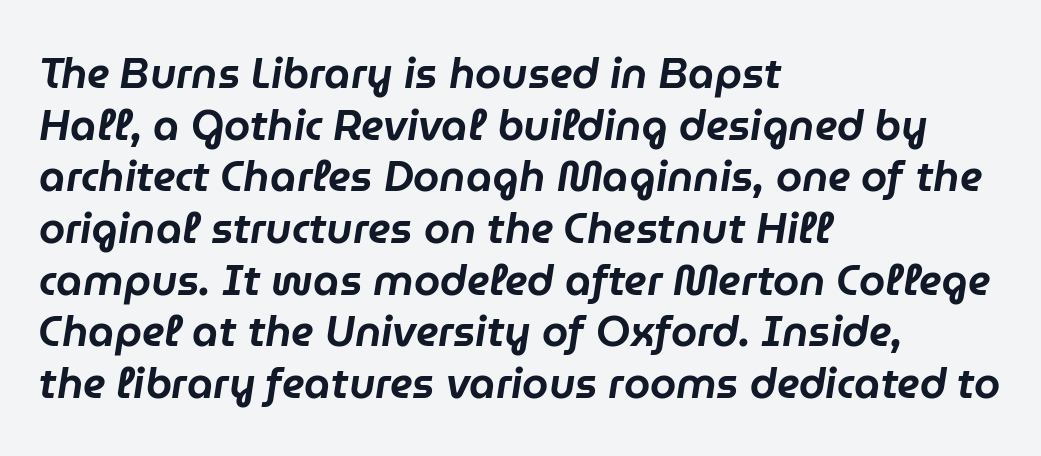
Casual observation: everything's shoved over to the left. This rendering leaves character spacing at its baseline value. Each row of text sits above clean, open space. Style check: oblique. You could not count columns in this text — the font is proportionally spaced.
